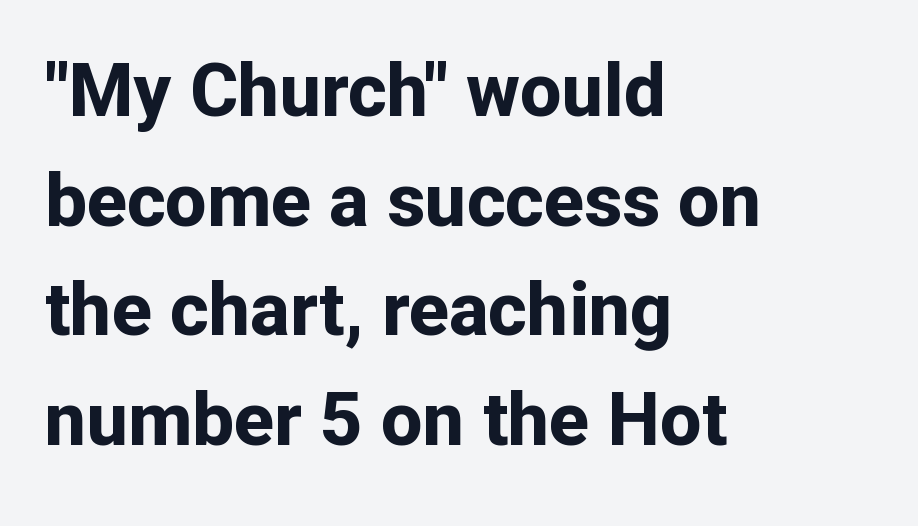
The image shows 74 px bold sans-serif type, upright; set left-aligned, normal line spacing (1.48x), normal letter spacing, not underlined; low stroke contrast and a medium x-height.
